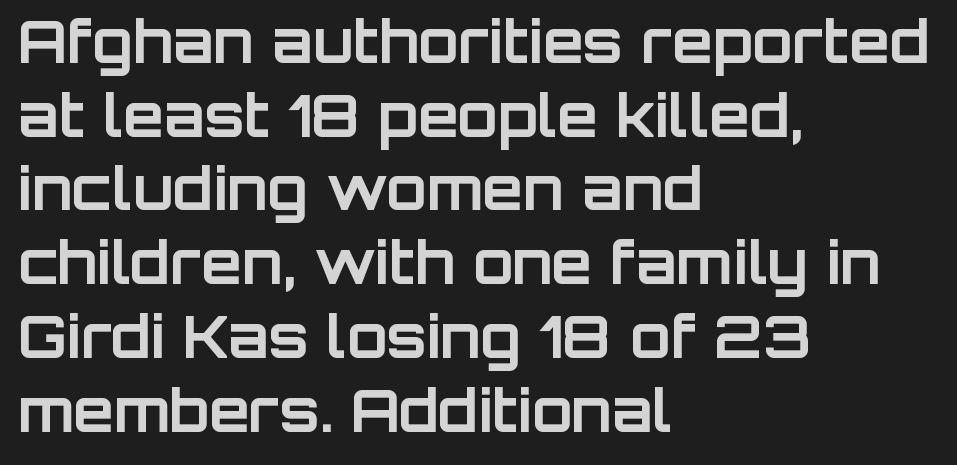
Q: Is the text bold? A: Yes.
Q: Is the text italic (slanted)? A: No, it is upright.
Q: Is the typeface a serif or a sans-serif typeface? A: Sans-serif.
Q: Is the text underlined? A: No.
Q: How is the paragraph aligned? A: Left-aligned.
Q: Is the spacing between letters normal or unusually wide? A: Normal.
Q: Is the spacing between lines tight, normal or loose? A: Normal.
Q: Width (condensed, normal, or wide)? A: Normal.
Q: Stroke contrast? A: Low.
Q: x-height? A: Large.
Q: Monospaced? A: No.
